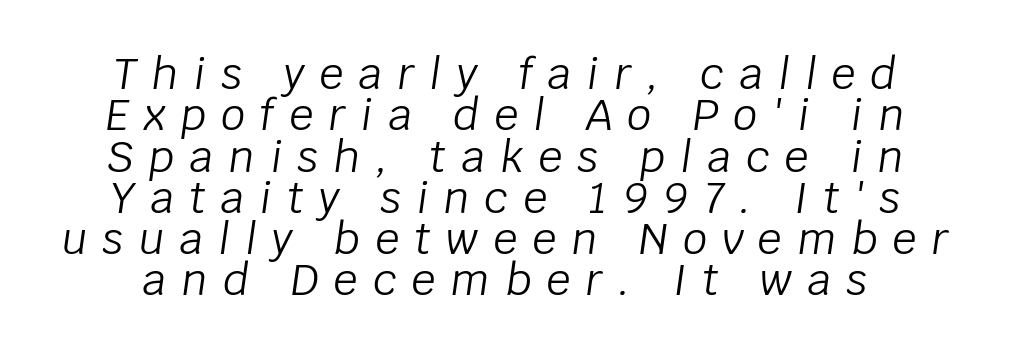
The image shows 43 px light type, italic (leaning right); set tight line spacing (0.96x), unusually wide letter spacing (+0.35 em), not underlined; low stroke contrast and a large x-height.
